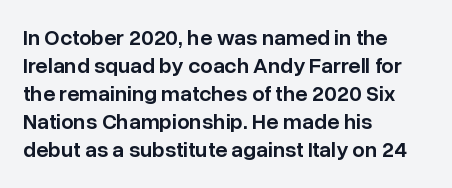
{"italic": "no", "bold": "semi", "underline": "no", "align": "left", "line_spacing": "normal", "line_spacing_ratio": 1.27, "letter_spacing": "normal", "letter_spacing_em": 0.0, "glyph_px": 22}
